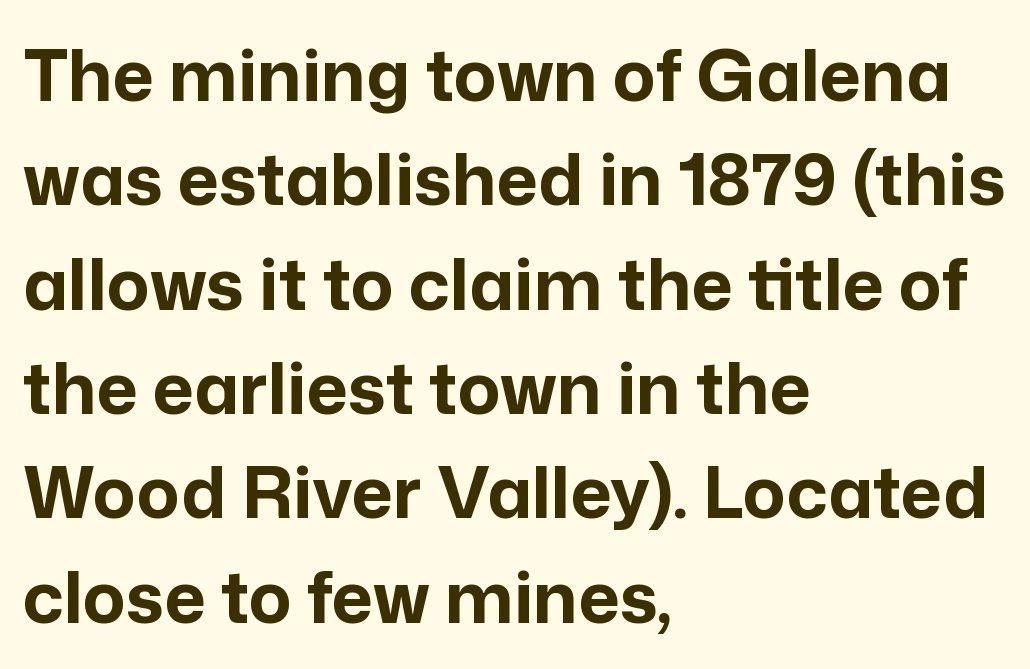
Q: Is the text bold? A: Yes.
Q: Is the text italic (slanted)? A: No, it is upright.
Q: Is the typeface a serif or a sans-serif typeface? A: Sans-serif.
Q: Is the text underlined? A: No.
Q: How is the paragraph aligned? A: Left-aligned.
Q: Is the spacing between letters normal or unusually wide? A: Normal.
Q: Is the spacing between lines tight, normal or loose? A: Normal.
Q: Width (condensed, normal, or wide)? A: Normal.
Q: Stroke contrast? A: Low.
Q: x-height? A: Medium.
Q: Monospaced? A: No.
